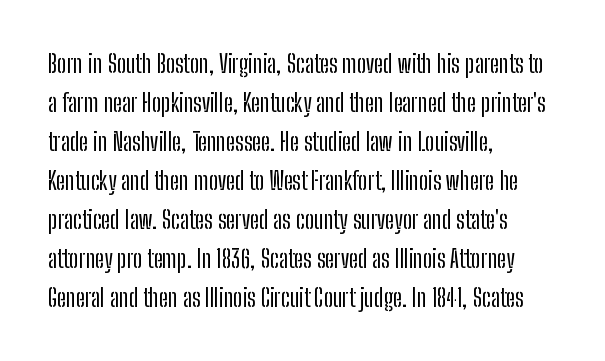
The image shows 25 px text type, upright; set left-aligned, normal line spacing (1.56x), normal letter spacing, not underlined.
